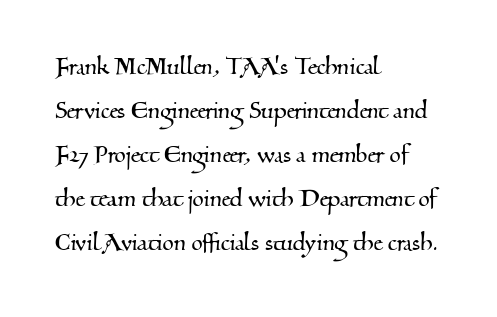
The lines sit at an ordinary, default distance from one another. Is this a fixed-width face? No — the glyphs have proportional, varying widths. Typeset ragged right — the left edge is the straight one. Each word holds together tightly as a unit, with standard inter-letter gaps. The font family rendered here belongs to the serif group. The zone under the glyphs is completely vacant.
